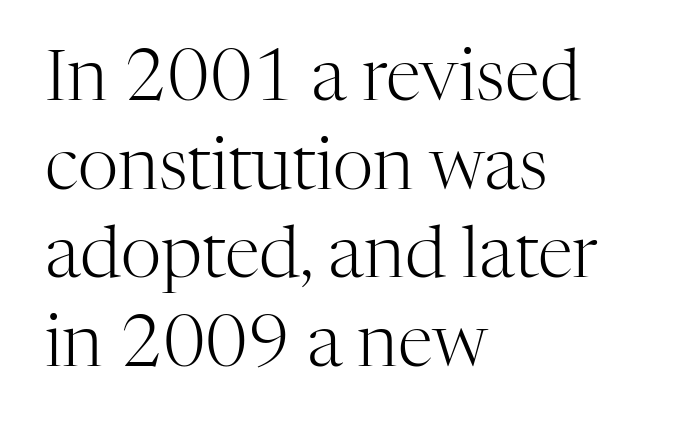
{"serif": "yes", "italic": "no", "bold": "no", "weight": "light", "width": "normal", "stroke_contrast": "high", "x_height": "medium", "monospaced": "no", "underline": "no", "align": "left", "line_spacing": "normal", "line_spacing_ratio": 1.25, "letter_spacing": "normal", "letter_spacing_em": 0.0, "glyph_px": 71}
